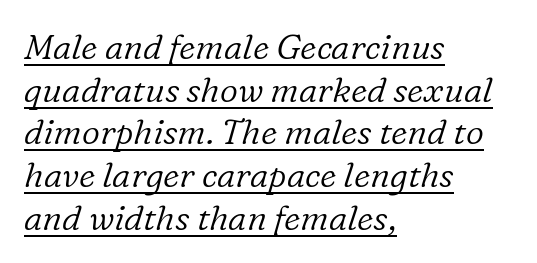
{"serif": "yes", "italic": "yes", "lean": "right", "slant_degrees": 16, "bold": "no", "weight": "light", "width": "normal", "stroke_contrast": "low", "x_height": "medium", "monospaced": "no", "underline": "yes", "align": "left", "line_spacing_ratio": 1.22, "letter_spacing": "normal", "letter_spacing_em": 0.0, "glyph_px": 35}
